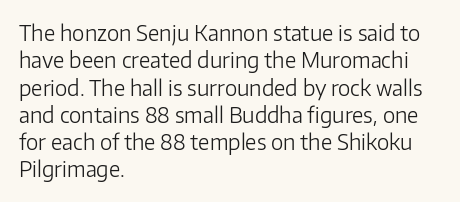
{"italic": "no", "bold": "no", "underline": "no", "align": "left", "line_spacing": "normal", "line_spacing_ratio": 1.3, "letter_spacing": "normal", "letter_spacing_em": 0.0, "glyph_px": 21}
